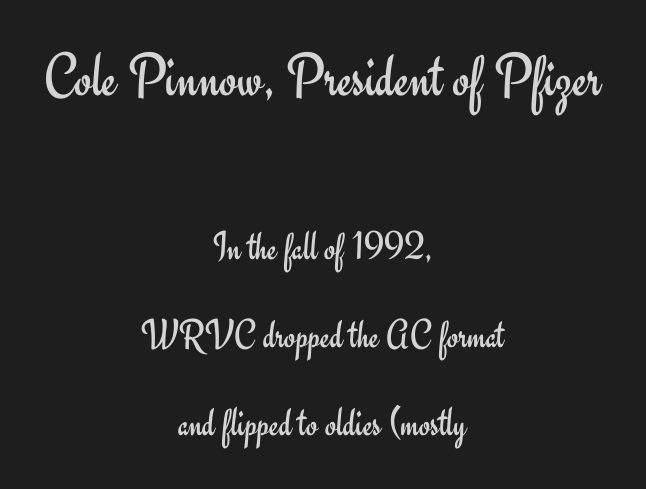
{"serif": "no", "bold": "no", "weight": "regular", "width": "normal", "stroke_contrast": "low", "x_height": "small", "monospaced": "no", "underline": "no", "align": "center", "line_spacing": "loose", "line_spacing_ratio": 2.15, "letter_spacing": "normal", "letter_spacing_em": 0.0, "larger_block": "first", "size_ratio": 1.51, "glyph_px": 62}
